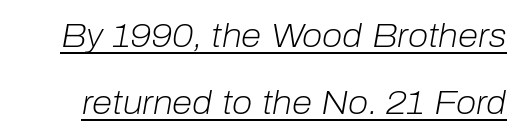
Q: Is the text bold? A: No.
Q: Is the text italic (slanted)? A: Yes, it leans right by about 10 degrees.
Q: Is the text underlined? A: Yes.
Q: Is the spacing between letters normal or unusually wide? A: Normal.
Q: Is the spacing between lines tight, normal or loose? A: Loose.
Q: Width (condensed, normal, or wide)? A: Normal.
Q: Stroke contrast? A: Low.
Q: x-height? A: Medium.
Q: Monospaced? A: No.
